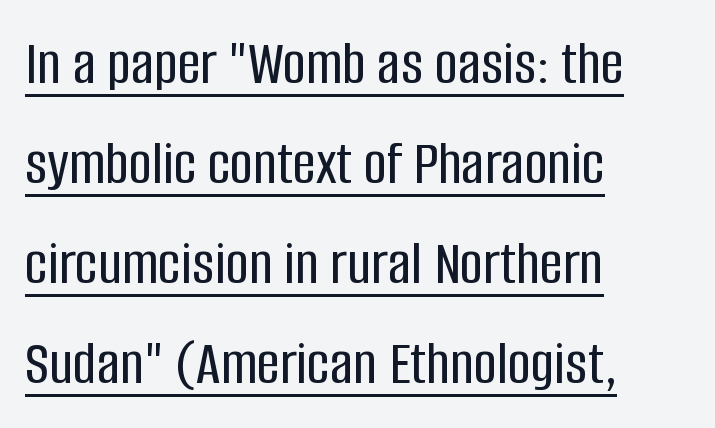
Q: Is the text italic (slanted)? A: No, it is upright.
Q: Is the typeface a serif or a sans-serif typeface? A: Sans-serif.
Q: Is the text underlined? A: Yes.
Q: How is the paragraph aligned? A: Left-aligned.
Q: Is the spacing between letters normal or unusually wide? A: Normal.
Q: Is the spacing between lines tight, normal or loose? A: Normal.
Q: Width (condensed, normal, or wide)? A: Condensed.
Q: Stroke contrast? A: Low.
Q: x-height? A: Large.
Q: Monospaced? A: No.
